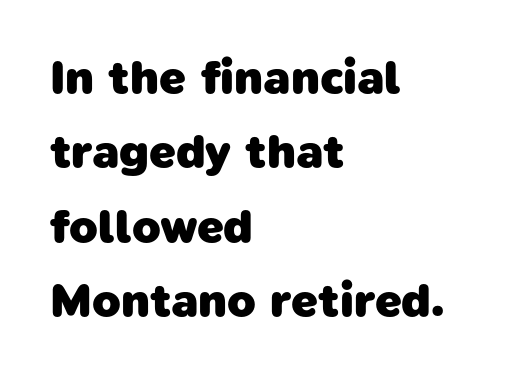
Examine the stroke ends and you'll find no serifs. Honestly, the row spacing looks completely unremarkable. The characters look thick and weighty, a clear bold. Tracking value appears to be zero — textbook default spacing. The rendering uses natural spacing where letterforms have individual widths. Every row of glyphs begins at an identical x-position on the left.
